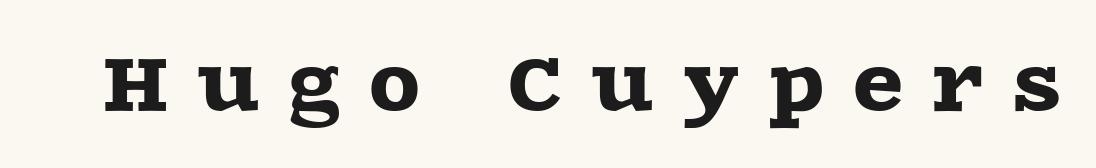
{"serif": "yes", "italic": "no", "width": "wide", "x_height": "large", "monospaced": "no", "underline": "no", "letter_spacing": "wide", "letter_spacing_em": 0.43, "glyph_px": 72}
